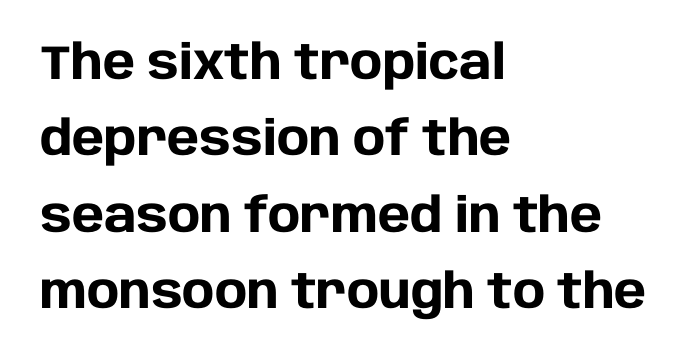
{"serif": "no", "italic": "no", "bold": "yes", "weight": "heavy", "width": "normal", "stroke_contrast": "low", "x_height": "large", "monospaced": "no", "underline": "no", "align": "left", "line_spacing": "normal", "line_spacing_ratio": 1.59, "letter_spacing": "normal", "letter_spacing_em": 0.0, "glyph_px": 48}
